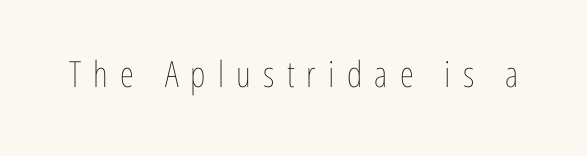
Q: Is the text bold? A: No.
Q: Is the text italic (slanted)? A: No, it is upright.
Q: Is the text underlined? A: No.
Q: Is the spacing between letters normal or unusually wide? A: Unusually wide.
Q: Width (condensed, normal, or wide)? A: Condensed.
Q: Stroke contrast? A: Low.
Q: x-height? A: Medium.
Q: Monospaced? A: No.
